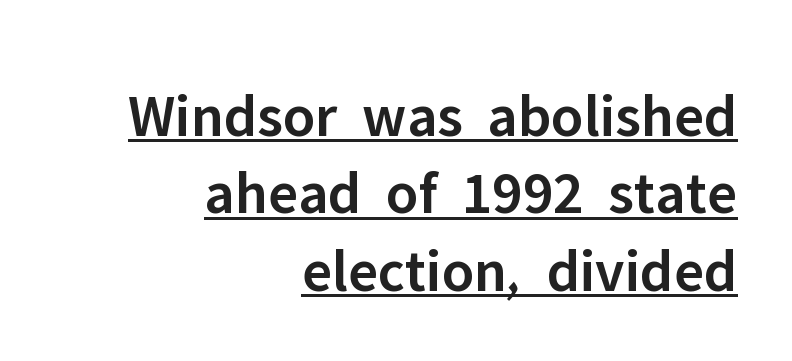
Inter-character spacing is left at the font's built-in metrics. The specimen includes a rule beneath the text block's lines. The typesetting leans somewhat heavy: a semibold. This is sans-serif lettering, the kind often seen on screens and signage. You could not count columns in this text — the font is proportionally spaced. The ragged edge is on the left, which tells us the setting is flush right.
